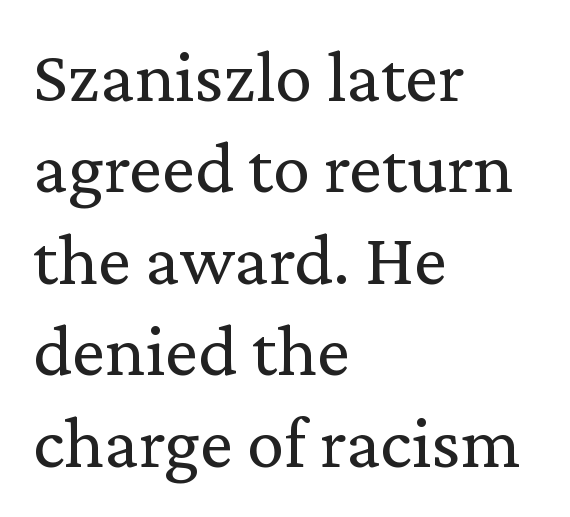
The letters stand straight up with perfectly vertical stems. Counters stay open thanks to moderate or lighter strokes. The specimen omits any rule beneath the text block's lines. All the whitespace from short lines collects on the right.
